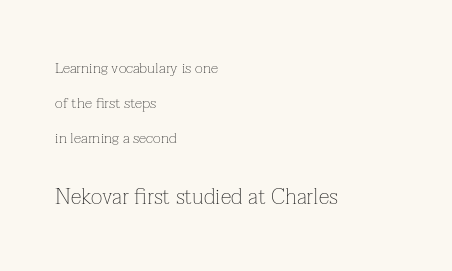
{"italic": "no", "bold": "no", "underline": "no", "align": "left", "line_spacing": "loose", "line_spacing_ratio": 2.34, "letter_spacing": "normal", "letter_spacing_em": 0.0, "larger_block": "second", "size_ratio": 1.47, "glyph_px": 22}
